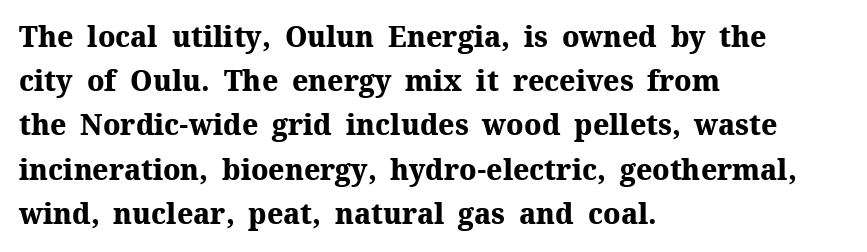
Is there much room between lines? A standard amount, neither cramped nor airy. Bold? Absolutely — the strokes are thick and heavy. The letters advance in unequal steps, a hallmark of proportional type. A serif font was chosen for this passage. If you drew a ruler down the left edge, every line would touch it. Compared with typical body copy, the letter spacing here is the same.
